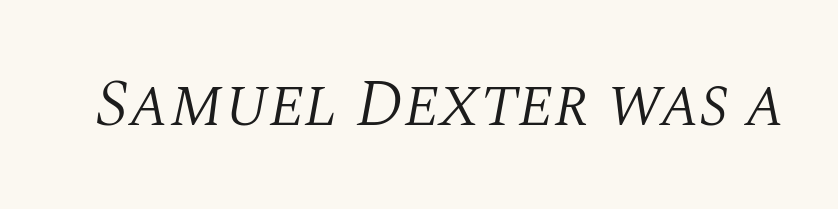
Looking at the ascenders, they clearly lean. The horizontal fit of the characters is conventional and even. Do the characters align in a grid? No, the font is proportional. The weight tops out at a normal text grade. Small tapered or slab feet sit at the stroke ends, so this counts as serif.
